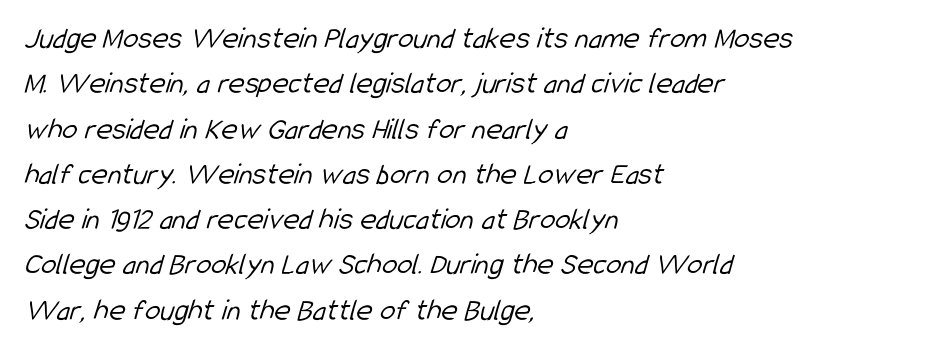
The image shows 31 px light, condensed sans-serif type; set left-aligned, normal line spacing (1.46x), normal letter spacing, not underlined; low stroke contrast and a medium x-height.
